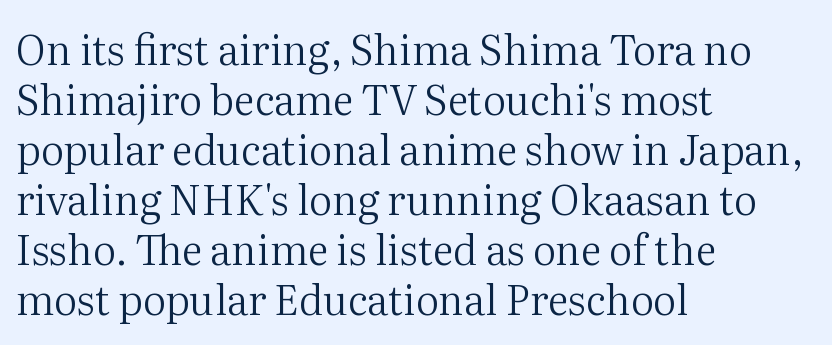
{"serif": "yes", "italic": "no", "bold": "no", "weight": "regular", "width": "normal", "stroke_contrast": "medium", "x_height": "medium", "monospaced": "no", "underline": "no", "align": "left", "line_spacing_ratio": 1.22, "letter_spacing": "normal", "letter_spacing_em": 0.0, "glyph_px": 41}
